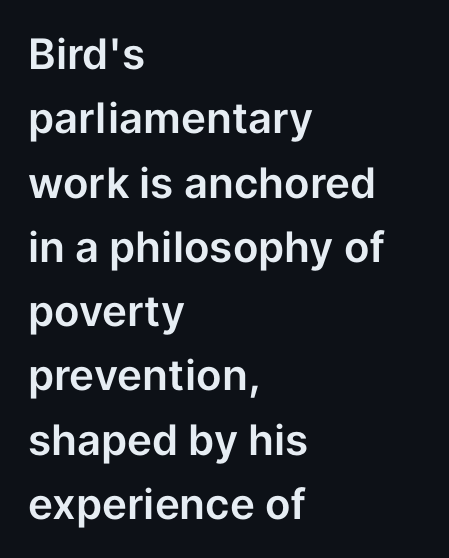
{"serif": "no", "italic": "no", "width": "normal", "stroke_contrast": "low", "x_height": "medium", "monospaced": "no", "underline": "no", "align": "left", "line_spacing": "normal", "line_spacing_ratio": 1.53, "letter_spacing": "normal", "letter_spacing_em": 0.0, "glyph_px": 42}
